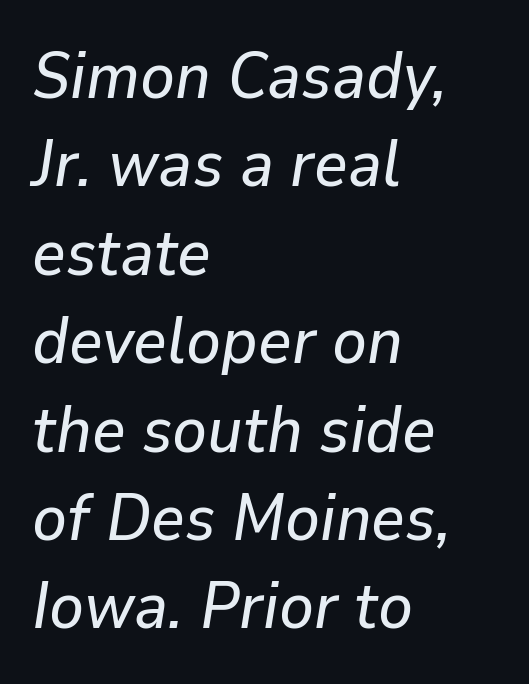
{"italic": "yes", "lean": "right", "slant_degrees": 9, "width": "normal", "stroke_contrast": "low", "x_height": "medium", "monospaced": "no", "underline": "no", "align": "left", "line_spacing": "normal", "line_spacing_ratio": 1.36, "letter_spacing": "normal", "letter_spacing_em": 0.0, "glyph_px": 65}
